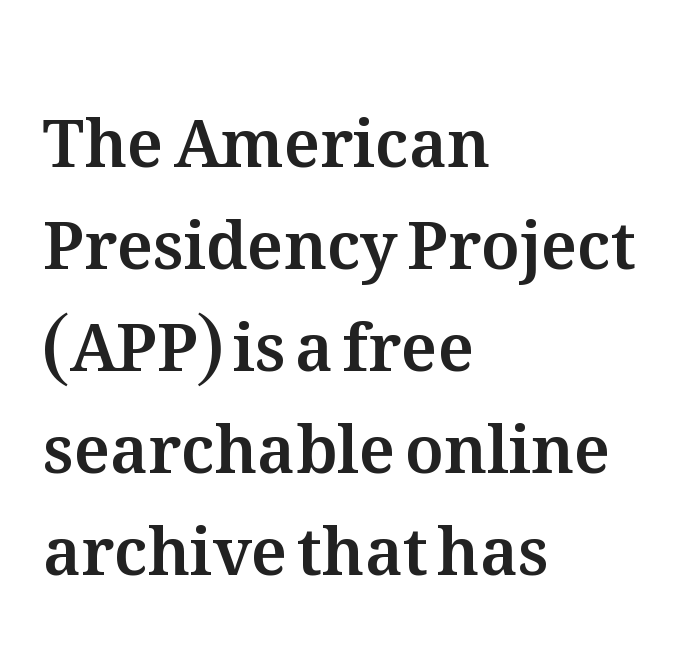
Here the designer chose a conventional face with non-uniform glyph widths. The letters stand straight up with perfectly vertical stems. A bare baseline throughout the passage. Leading matches the norm, producing a regular column.
